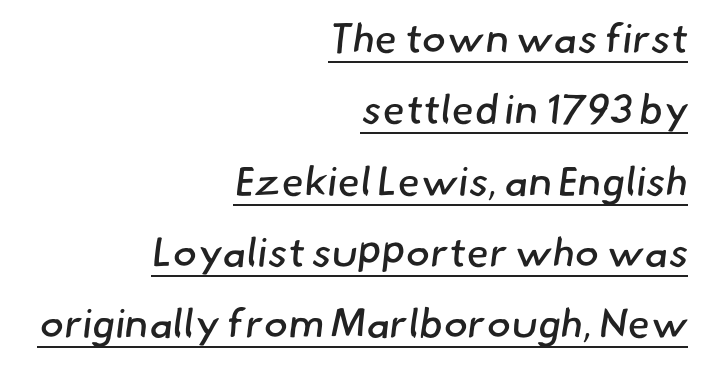
The image shows 41 px regular-weight sans-serif type; set right-aligned, line spacing 1.74x, normal letter spacing, underlined; low stroke contrast and a small x-height.
